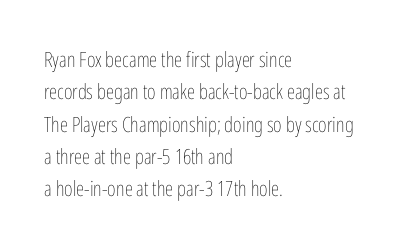
{"italic": "no", "bold": "no", "underline": "no", "align": "left", "line_spacing": "normal", "line_spacing_ratio": 1.54, "letter_spacing": "normal", "letter_spacing_em": 0.0, "glyph_px": 21}
